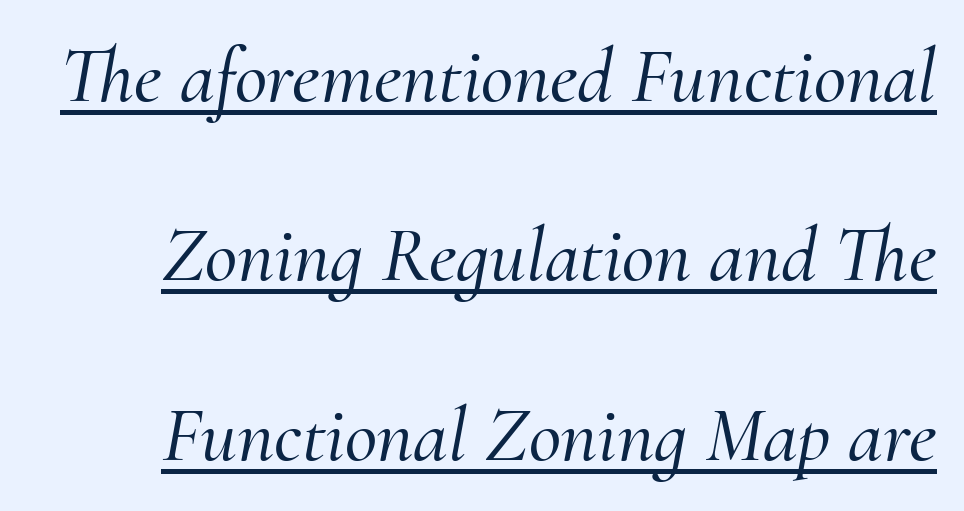
Q: Is the text italic (slanted)? A: Yes, it leans right by about 10 degrees.
Q: Is the typeface a serif or a sans-serif typeface? A: Serif.
Q: Is the text underlined? A: Yes.
Q: Is the spacing between letters normal or unusually wide? A: Normal.
Q: Is the spacing between lines tight, normal or loose? A: Loose.
Q: Width (condensed, normal, or wide)? A: Normal.
Q: Stroke contrast? A: Medium.
Q: x-height? A: Small.
Q: Monospaced? A: No.
